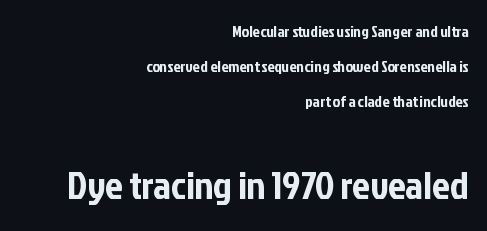
No word sits above an underline. Tracking here is standard; glyphs follow each other at the usual distance. Does the lettering tilt? It doesn't — this is upright. Leftover space on each line is placed entirely before the opening word. Is there much room between lines? Yes — plenty of vertical air separates them.
